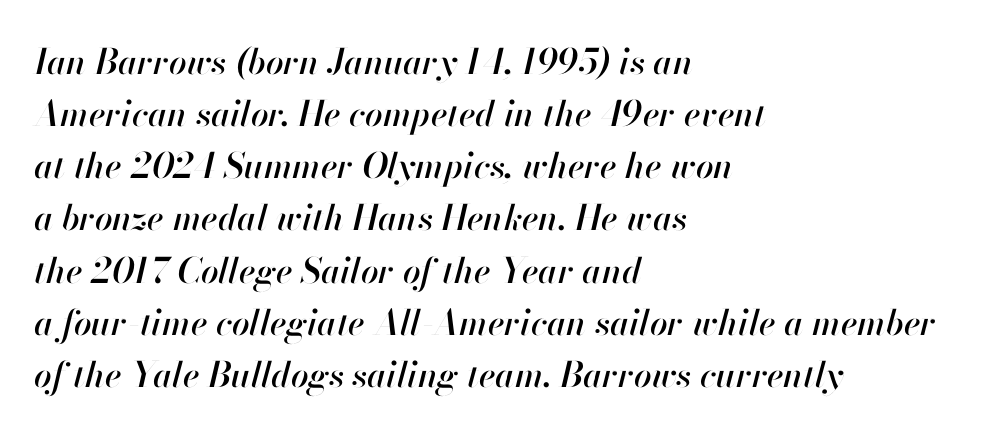
{"italic": "yes", "lean": "right", "slant_degrees": 13, "width": "normal", "stroke_contrast": "high", "x_height": "small", "monospaced": "no", "underline": "no", "align": "left", "line_spacing": "normal", "line_spacing_ratio": 1.49, "letter_spacing": "normal", "letter_spacing_em": 0.0, "glyph_px": 35}
